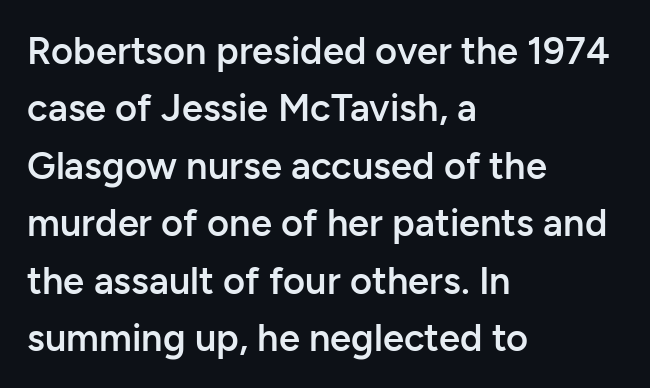
A student would call this left alignment; a typographer would say flush left, rag right. Spacing between characters is what you'd get straight out of the box. What's the leading like? Ordinary, nothing unusual. The face used here is proportionally spaced, like ordinary book or web type. Underlining? Definitely not there. Every letter is mildly thick-stroked: semibold rather than bold.
